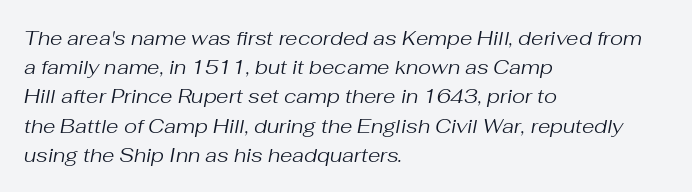
The image shows 20 px text type, italic (leaning right); set left-aligned, normal line spacing (1.46x), normal letter spacing, not underlined.
